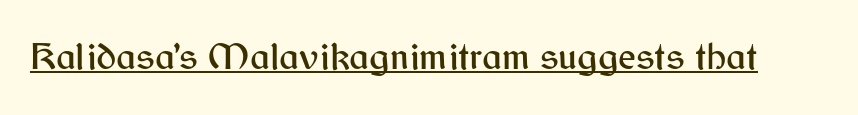
The image shows 38 px sans-serif type, upright; set normal letter spacing, underlined; medium stroke contrast and a medium x-height.
